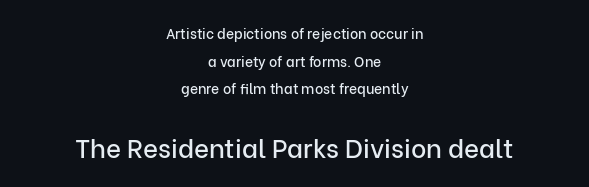
The image shows 26 px text type, upright; set centered, loose line spacing (1.98x), normal letter spacing, not underlined; the second (bottom) block is 1.86x larger.
